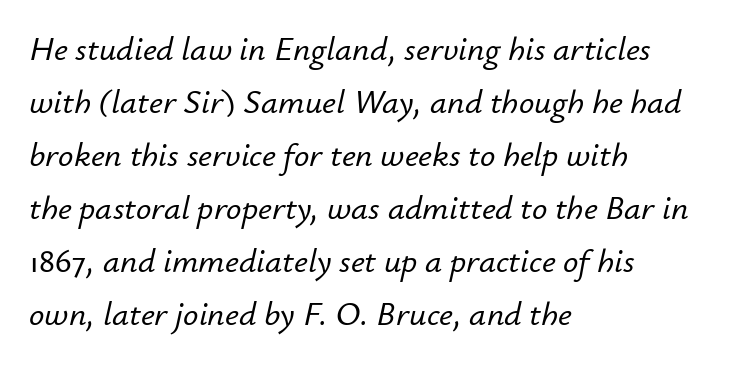
This rendering uses left alignment, leaving the right contour irregular. The area under the type is left untouched. This is oblique type, the kind used for emphasis or titles. Spacing verdict: proportional, widths tailored to each character.
